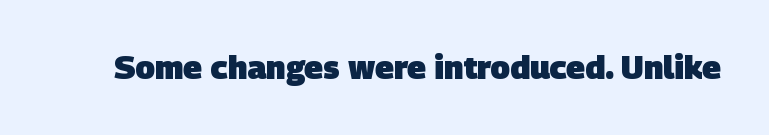
Q: Is the text bold? A: Yes.
Q: Is the typeface a serif or a sans-serif typeface? A: Sans-serif.
Q: Is the text underlined? A: No.
Q: Is the spacing between letters normal or unusually wide? A: Normal.
Q: Width (condensed, normal, or wide)? A: Normal.
Q: Stroke contrast? A: Low.
Q: x-height? A: Large.
Q: Monospaced? A: No.
